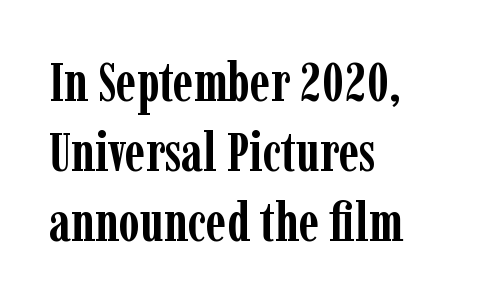
Q: Is the text bold? A: Yes.
Q: Is the text italic (slanted)? A: No, it is upright.
Q: Is the typeface a serif or a sans-serif typeface? A: Serif.
Q: Is the text underlined? A: No.
Q: How is the paragraph aligned? A: Left-aligned.
Q: Is the spacing between letters normal or unusually wide? A: Normal.
Q: Is the spacing between lines tight, normal or loose? A: Normal.
Q: Width (condensed, normal, or wide)? A: Condensed.
Q: Stroke contrast? A: Low.
Q: x-height? A: Medium.
Q: Monospaced? A: No.
